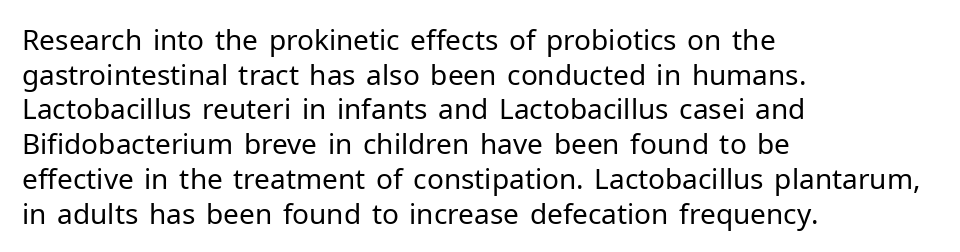
{"serif": "no", "italic": "no", "bold": "no", "weight": "regular", "width": "normal", "stroke_contrast": "low", "x_height": "medium", "monospaced": "no", "underline": "no", "align": "left", "line_spacing_ratio": 1.24, "letter_spacing": "normal", "letter_spacing_em": 0.0, "glyph_px": 28}
